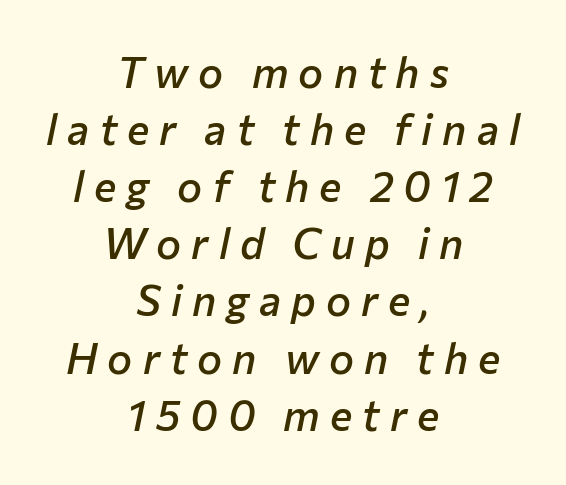
Caption: semibold face, moderately heavy strokes. Is the type slanted? Yes — the strokes lean at a clear angle. Clear beneath every line of the passage. These lines are rendered in a variable-pitch font. Regular leading. This rendering widens character spacing well past its baseline value.
